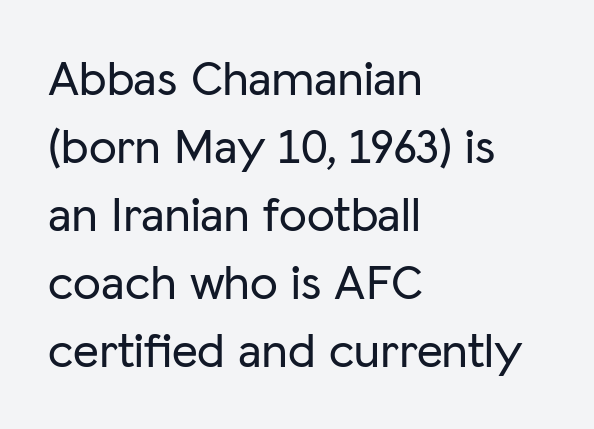
{"serif": "no", "italic": "no", "width": "normal", "stroke_contrast": "low", "x_height": "medium", "monospaced": "no", "underline": "no", "align": "left", "line_spacing": "normal", "line_spacing_ratio": 1.36, "letter_spacing": "normal", "letter_spacing_em": 0.0, "glyph_px": 50}
